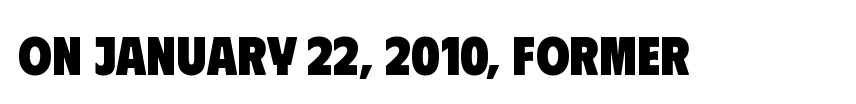
The image shows 55 px heavy, condensed sans-serif type; set normal letter spacing, not underlined; low stroke contrast and a large x-height.
